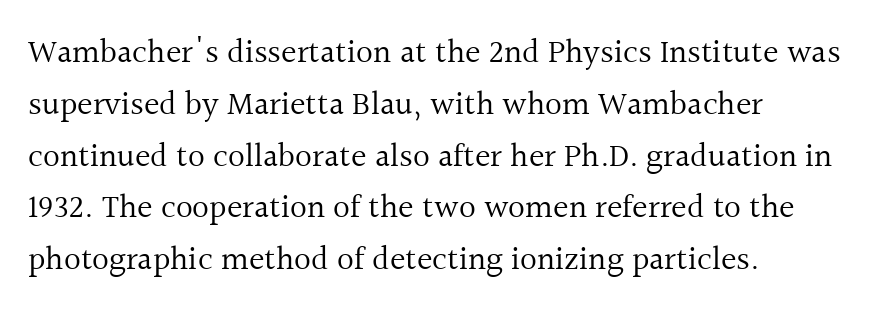
The image shows 33 px regular-weight serif type, upright; set left-aligned, normal line spacing (1.57x), normal letter spacing, not underlined; a medium x-height.
